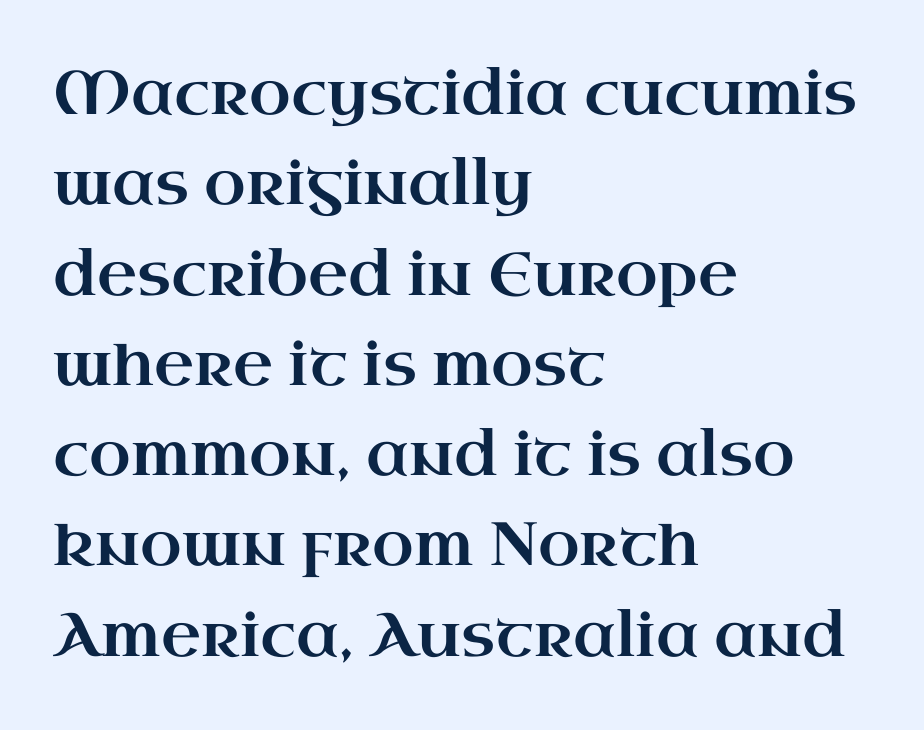
Q: Is the text italic (slanted)? A: No, it is upright.
Q: Is the typeface a serif or a sans-serif typeface? A: Serif.
Q: Is the text underlined? A: No.
Q: How is the paragraph aligned? A: Left-aligned.
Q: Is the spacing between letters normal or unusually wide? A: Normal.
Q: Is the spacing between lines tight, normal or loose? A: Normal.
Q: Width (condensed, normal, or wide)? A: Wide.
Q: Stroke contrast? A: High.
Q: x-height? A: Small.
Q: Monospaced? A: No.
